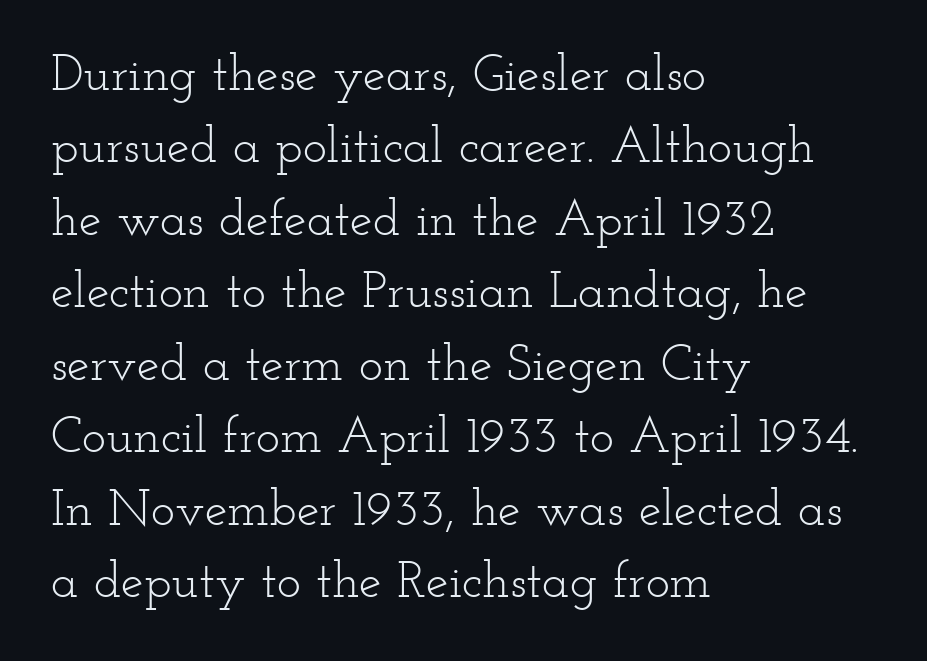
Casual observation: everything's shoved over to the left. Does the type have serifs? Yes, each stem ends in a small foot. Each stroke keeps to a modest, everyday thickness or less. Beneath every word, the page is bare. The line-height multiplier appears to be the usual default.
